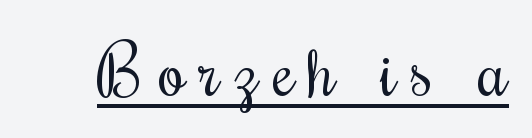
The image shows 69 px regular-weight, condensed type; set unusually wide letter spacing (+0.21 em), underlined; medium stroke contrast and a small x-height.
